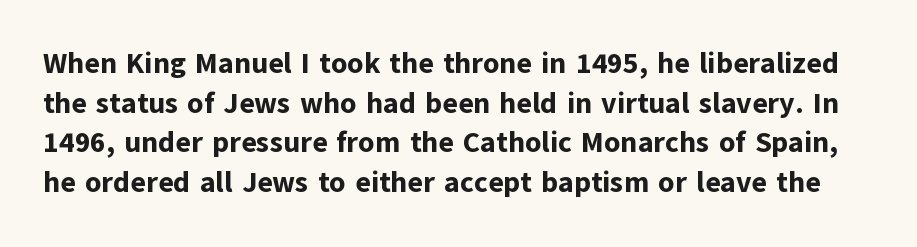
Compared with typical body copy, the letter spacing here is the same. Plenty of ink on the page — the face is bold. The rendering shows plain stroke endings on the letterforms — a sans-serif design. The designer left line spacing at the default. Does the lettering tilt? It doesn't — this is upright.
